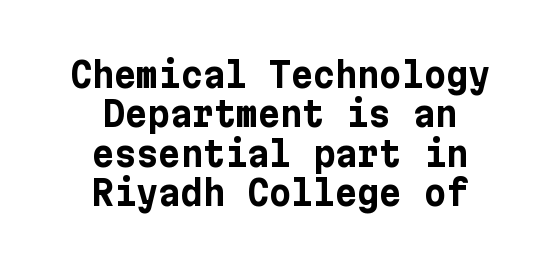
The letterforms sit shoulder to shoulder at normal distance. Style check: upright. Look at the bottom of the vertical strokes: they stop flat, with no serifs. Horizontally, the lines are justified to the midpoint only. Heavy-handed strokes throughout: this text is bold. Descenders are the only things crossing below the line.
